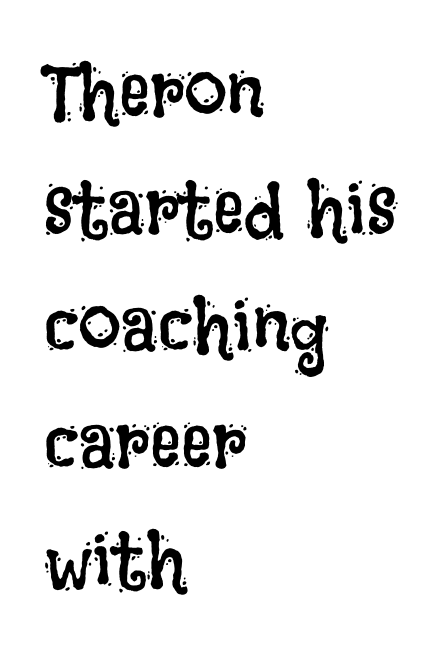
{"italic": "no", "bold": "no", "weight": "regular", "width": "condensed", "stroke_contrast": "low", "x_height": "large", "monospaced": "no", "underline": "no", "align": "left", "line_spacing": "normal", "line_spacing_ratio": 1.52, "letter_spacing": "normal", "letter_spacing_em": 0.0, "glyph_px": 77}
